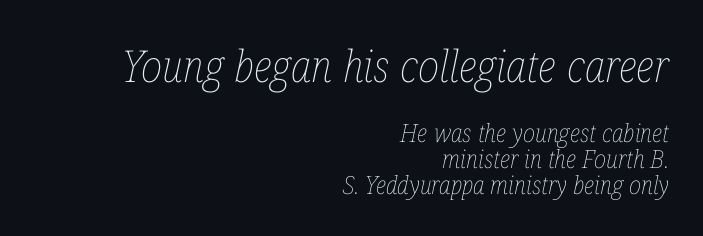
The image shows 44 px thin, condensed type, italic (leaning right); set right-aligned, tight line spacing (1.04x), normal letter spacing, not underlined; the first (top) block is 1.76x larger; low stroke contrast and a medium x-height.
